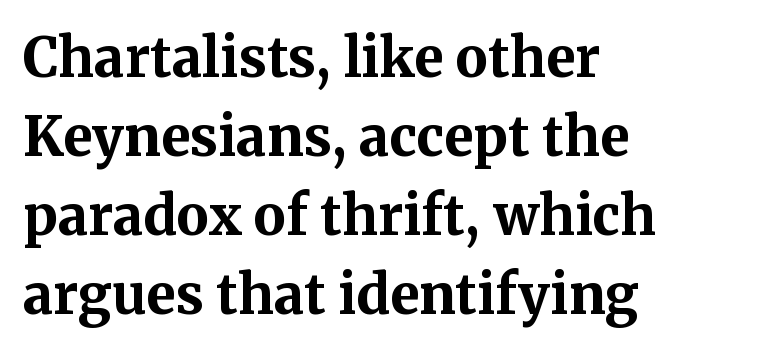
Q: Is the text bold? A: Yes.
Q: Is the text italic (slanted)? A: No, it is upright.
Q: Is the typeface a serif or a sans-serif typeface? A: Serif.
Q: Is the text underlined? A: No.
Q: How is the paragraph aligned? A: Left-aligned.
Q: Is the spacing between letters normal or unusually wide? A: Normal.
Q: Is the spacing between lines tight, normal or loose? A: Normal.
Q: Width (condensed, normal, or wide)? A: Normal.
Q: Stroke contrast? A: Medium.
Q: x-height? A: Medium.
Q: Monospaced? A: No.
